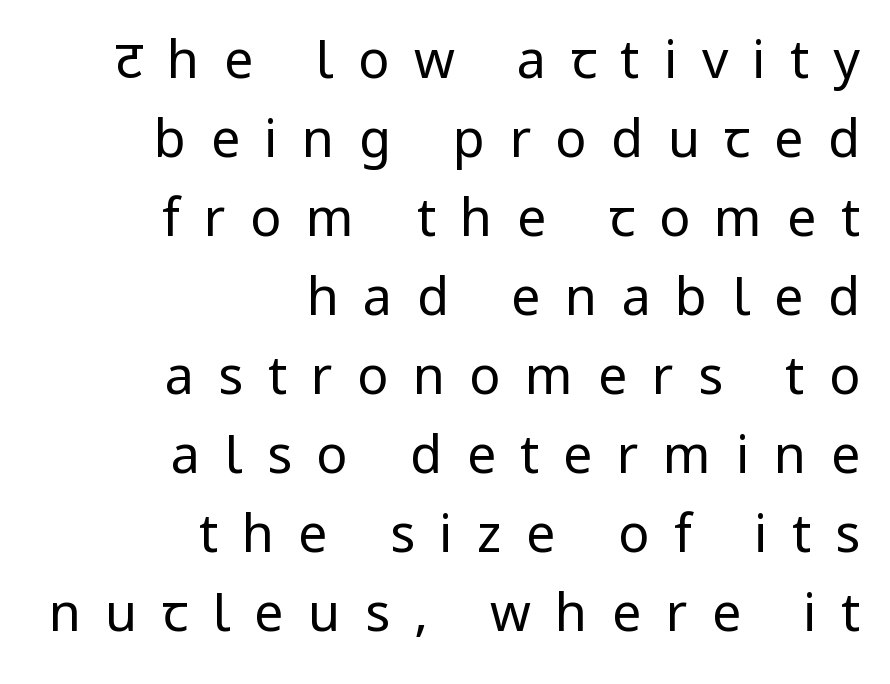
Q: Is the text bold? A: No.
Q: Is the text italic (slanted)? A: No, it is upright.
Q: Is the typeface a serif or a sans-serif typeface? A: Sans-serif.
Q: Is the text underlined? A: No.
Q: How is the paragraph aligned? A: Right-aligned.
Q: Is the spacing between letters normal or unusually wide? A: Unusually wide.
Q: Is the spacing between lines tight, normal or loose? A: Normal.
Q: Width (condensed, normal, or wide)? A: Normal.
Q: Stroke contrast? A: Low.
Q: x-height? A: Medium.
Q: Monospaced? A: No.
